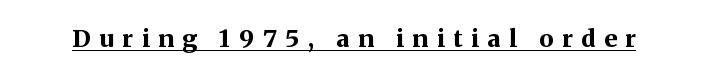
The image shows 24 px bold type, upright; set unusually wide letter spacing (+0.36 em), underlined.
